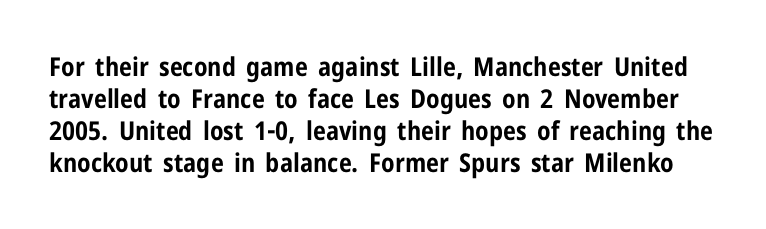
The image shows 26 px bold type, upright; set line spacing 1.23x, normal letter spacing, not underlined.
